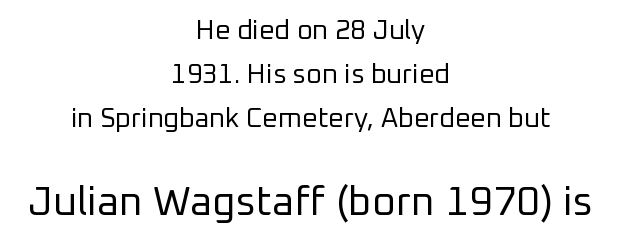
Q: Is the text bold? A: No.
Q: Is the text italic (slanted)? A: No, it is upright.
Q: Is the typeface a serif or a sans-serif typeface? A: Sans-serif.
Q: Is the text underlined? A: No.
Q: How is the paragraph aligned? A: Centered.
Q: Is the spacing between letters normal or unusually wide? A: Normal.
Q: Is the spacing between lines tight, normal or loose? A: Normal.
Q: Which block of text is set in a larger size, the first (top) or the second (bottom)? A: The second (bottom) one.
Q: Width (condensed, normal, or wide)? A: Normal.
Q: Stroke contrast? A: Low.
Q: x-height? A: Medium.
Q: Monospaced? A: No.
